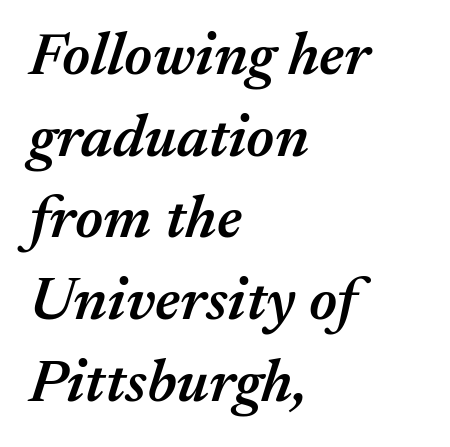
Q: Is the text bold? A: Semi-bold.
Q: Is the text italic (slanted)? A: Yes, it leans right by about 17 degrees.
Q: Is the text underlined? A: No.
Q: How is the paragraph aligned? A: Left-aligned.
Q: Is the spacing between letters normal or unusually wide? A: Normal.
Q: Is the spacing between lines tight, normal or loose? A: Normal.
Q: Width (condensed, normal, or wide)? A: Normal.
Q: Stroke contrast? A: Medium.
Q: x-height? A: Medium.
Q: Monospaced? A: No.
